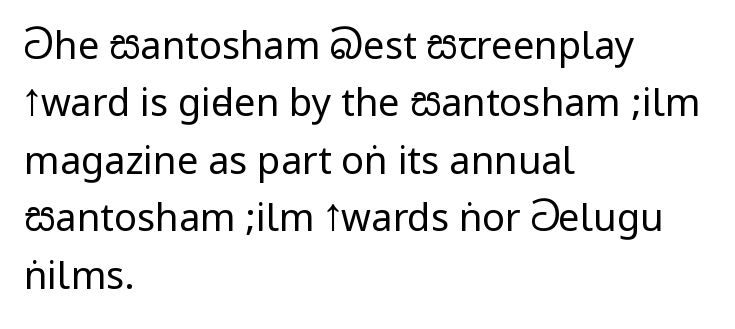
Q: Is the text bold? A: No.
Q: Is the text italic (slanted)? A: No, it is upright.
Q: Is the typeface a serif or a sans-serif typeface? A: Sans-serif.
Q: Is the text underlined? A: No.
Q: How is the paragraph aligned? A: Left-aligned.
Q: Is the spacing between letters normal or unusually wide? A: Normal.
Q: Is the spacing between lines tight, normal or loose? A: Normal.
Q: Width (condensed, normal, or wide)? A: Condensed.
Q: Stroke contrast? A: Low.
